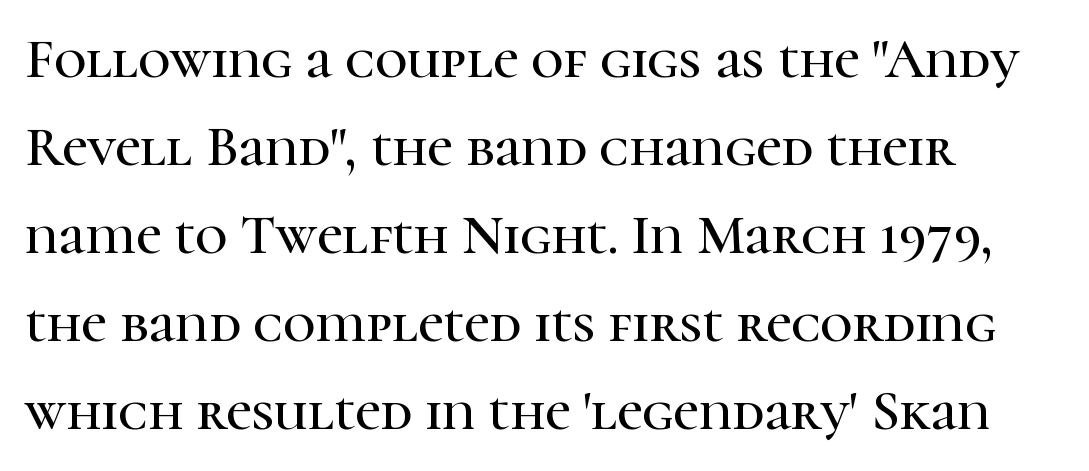
{"serif": "yes", "italic": "no", "width": "normal", "stroke_contrast": "high", "x_height": "medium", "monospaced": "no", "underline": "no", "align": "left", "line_spacing": "normal", "line_spacing_ratio": 1.57, "letter_spacing": "normal", "letter_spacing_em": 0.0, "glyph_px": 56}
